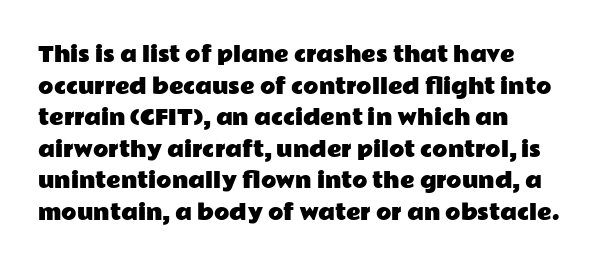
The image shows 20 px text type, upright; set left-aligned, normal line spacing (1.58x), normal letter spacing, not underlined.
